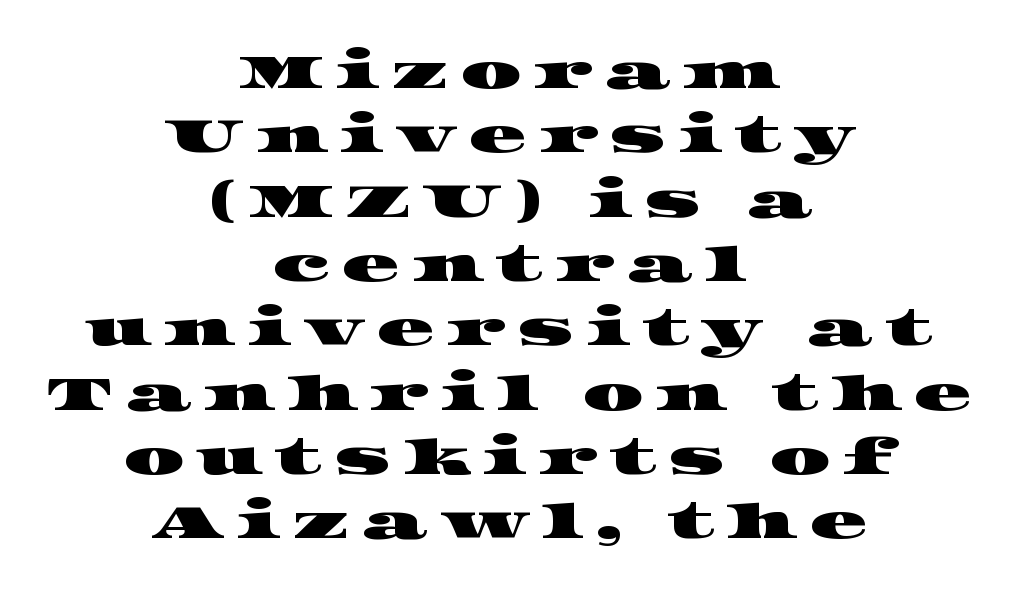
These lines have a slow, spaced-out rhythm from letter to letter. Check under the words: just untouched page. Yep, those are serifs on the letters. You could not count columns in this text — the font is proportionally spaced.
